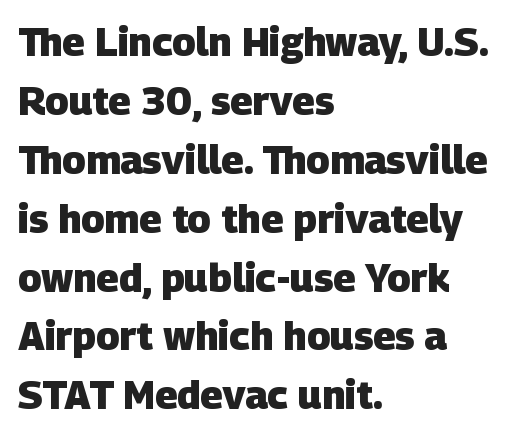
Proportional: the letters do not fall into vertical columns. The baseline area is clear. The lines sit at an ordinary, default distance from one another. Tracking here is standard; glyphs follow each other at the usual distance.
